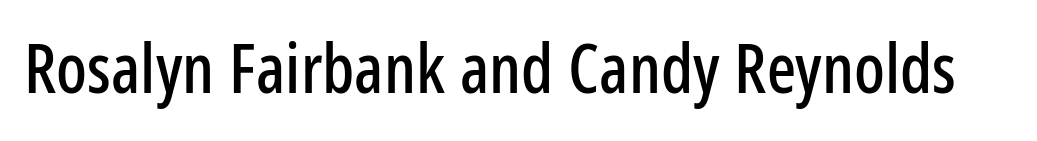
{"serif": "no", "italic": "no", "width": "condensed", "stroke_contrast": "low", "x_height": "medium", "monospaced": "no", "underline": "no", "letter_spacing": "normal", "letter_spacing_em": 0.0, "glyph_px": 68}
